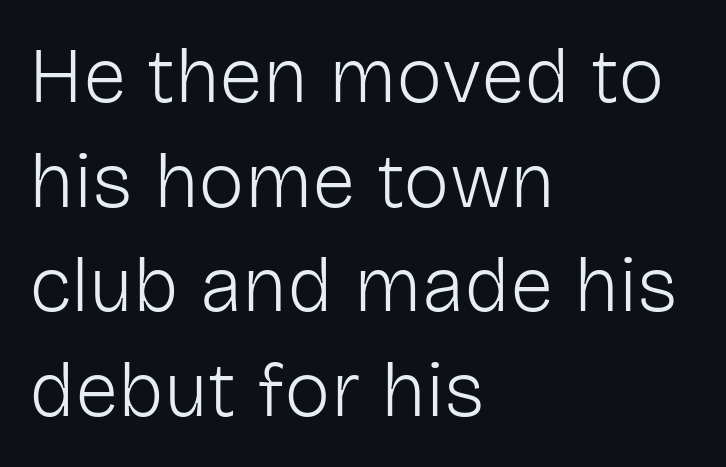
The image shows 78 px light sans-serif type, upright; set left-aligned, normal line spacing (1.34x), normal letter spacing, not underlined; low stroke contrast and a medium x-height.
